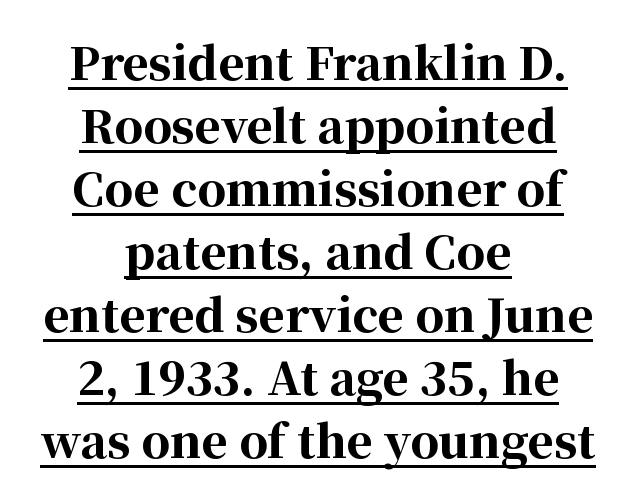
The image shows 45 px bold serif type, upright; set centered, normal line spacing (1.4x), normal letter spacing, underlined; high stroke contrast and a medium x-height.
